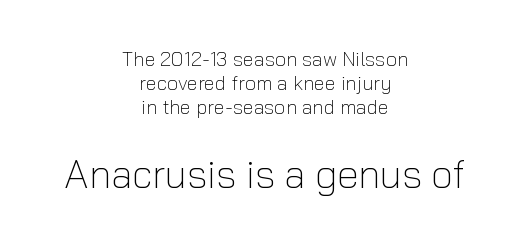
Q: Is the text bold? A: No.
Q: Is the text italic (slanted)? A: No, it is upright.
Q: Is the typeface a serif or a sans-serif typeface? A: Sans-serif.
Q: Is the text underlined? A: No.
Q: How is the paragraph aligned? A: Centered.
Q: Is the spacing between letters normal or unusually wide? A: Normal.
Q: Which block of text is set in a larger size, the first (top) or the second (bottom)? A: The second (bottom) one.
Q: Width (condensed, normal, or wide)? A: Normal.
Q: Stroke contrast? A: Low.
Q: x-height? A: Medium.
Q: Monospaced? A: No.
